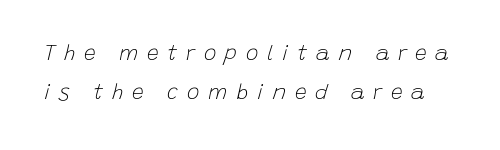
Q: Is the text bold? A: No.
Q: Is the text italic (slanted)? A: Yes, it leans right by about 15 degrees.
Q: Is the text underlined? A: No.
Q: Is the spacing between letters normal or unusually wide? A: Unusually wide.
